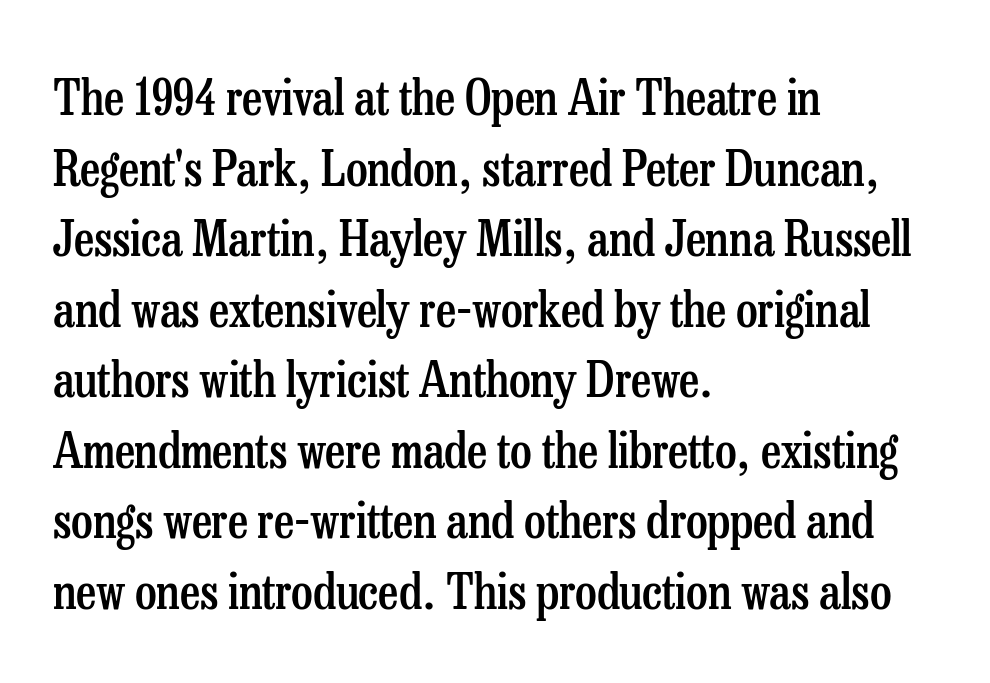
The image shows 49 px semibold, condensed serif type, upright; set left-aligned, normal line spacing (1.44x), normal letter spacing, not underlined; low stroke contrast and a medium x-height.
